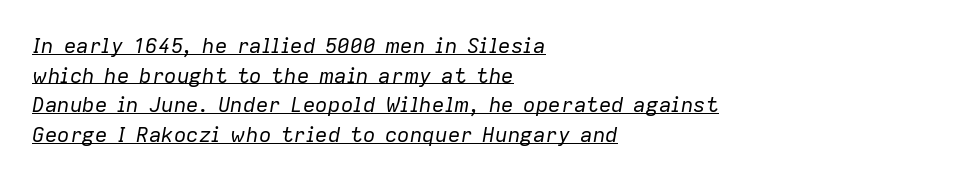
Q: Is the text bold? A: No.
Q: Is the text italic (slanted)? A: Yes, it leans right by about 9 degrees.
Q: Is the text underlined? A: Yes.
Q: How is the paragraph aligned? A: Left-aligned.
Q: Is the spacing between letters normal or unusually wide? A: Normal.
Q: Is the spacing between lines tight, normal or loose? A: Normal.
